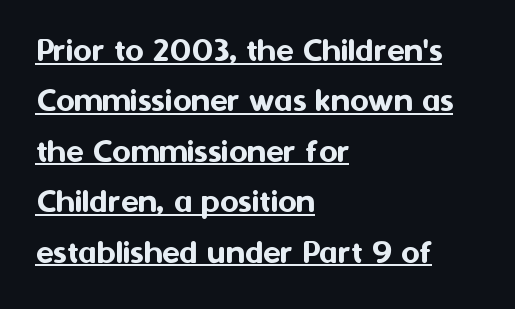
Q: Is the text italic (slanted)? A: No, it is upright.
Q: Is the typeface a serif or a sans-serif typeface? A: Sans-serif.
Q: Is the text underlined? A: Yes.
Q: How is the paragraph aligned? A: Left-aligned.
Q: Is the spacing between letters normal or unusually wide? A: Normal.
Q: Is the spacing between lines tight, normal or loose? A: Normal.
Q: Width (condensed, normal, or wide)? A: Normal.
Q: Stroke contrast? A: Medium.
Q: x-height? A: Medium.
Q: Monospaced? A: No.
